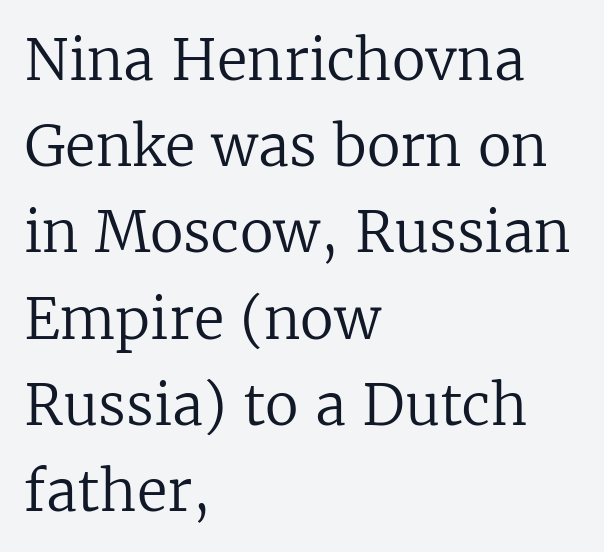
{"serif": "yes", "italic": "no", "bold": "no", "weight": "regular", "width": "normal", "stroke_contrast": "low", "x_height": "medium", "monospaced": "no", "underline": "no", "align": "left", "line_spacing": "normal", "line_spacing_ratio": 1.54, "letter_spacing": "normal", "letter_spacing_em": 0.0, "glyph_px": 56}
